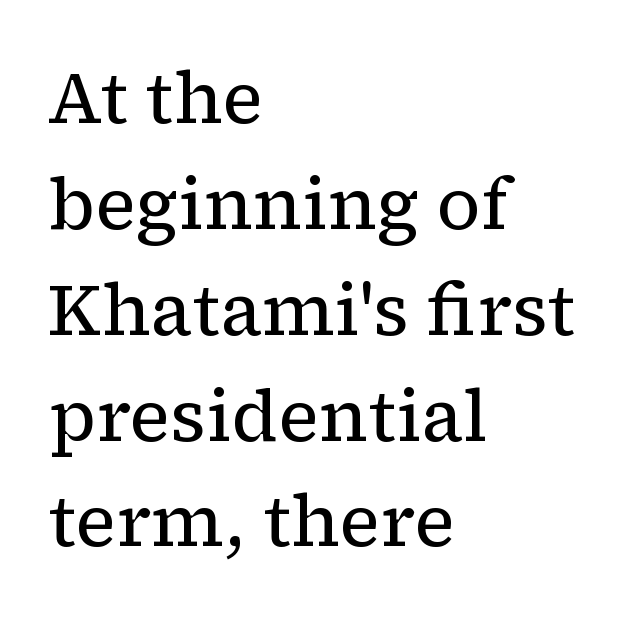
The lines in this sample share a left origin and differ only in where they stop. Upright lettering throughout. Letterform terminals end in serifs throughout the passage. Inter-character spacing is left at the font's built-in metrics. Proportional: the letters do not fall into vertical columns. The block of text has a typical density, with ordinary space between rows.
